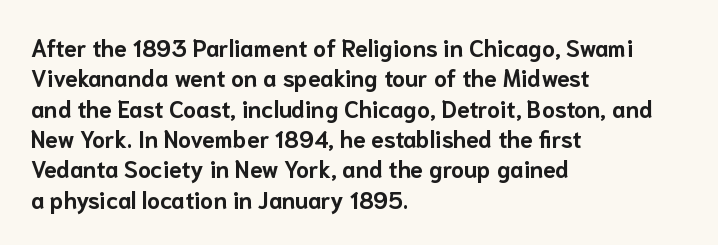
{"italic": "no", "bold": "yes", "underline": "no", "align": "left", "line_spacing": "normal", "line_spacing_ratio": 1.32, "letter_spacing": "normal", "letter_spacing_em": 0.0, "glyph_px": 23}
